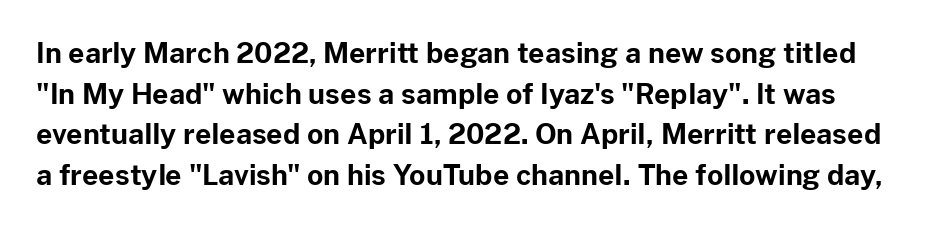
Q: Is the text bold? A: Yes.
Q: Is the text italic (slanted)? A: No, it is upright.
Q: Is the typeface a serif or a sans-serif typeface? A: Sans-serif.
Q: Is the text underlined? A: No.
Q: Is the spacing between letters normal or unusually wide? A: Normal.
Q: Is the spacing between lines tight, normal or loose? A: Normal.
Q: Width (condensed, normal, or wide)? A: Normal.
Q: Stroke contrast? A: Low.
Q: x-height? A: Medium.
Q: Monospaced? A: No.
